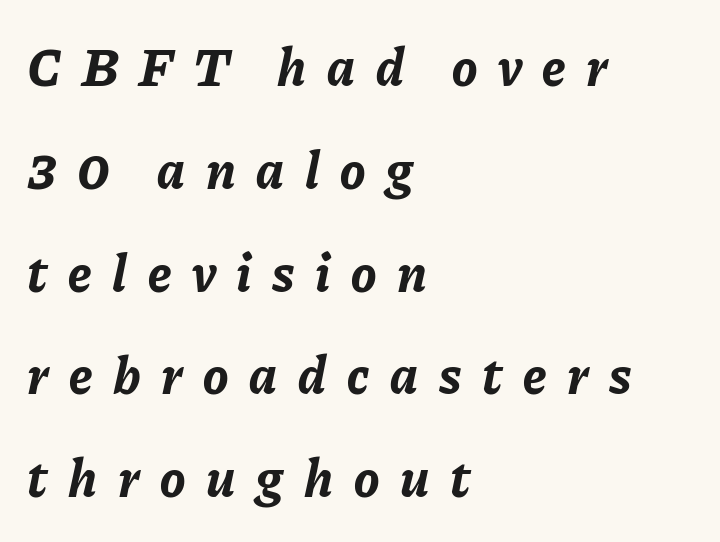
Q: Is the text bold? A: Yes.
Q: Is the text italic (slanted)? A: Yes, it leans right by about 11 degrees.
Q: Is the text underlined? A: No.
Q: How is the paragraph aligned? A: Left-aligned.
Q: Is the spacing between letters normal or unusually wide? A: Unusually wide.
Q: Is the spacing between lines tight, normal or loose? A: Loose.
Q: Width (condensed, normal, or wide)? A: Normal.
Q: Stroke contrast? A: Low.
Q: x-height? A: Medium.
Q: Monospaced? A: No.
